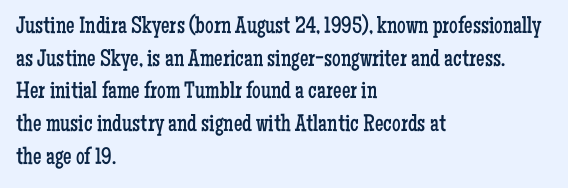
The image shows 24 px text type, upright; set left-aligned, normal line spacing (1.36x), normal letter spacing, not underlined.
